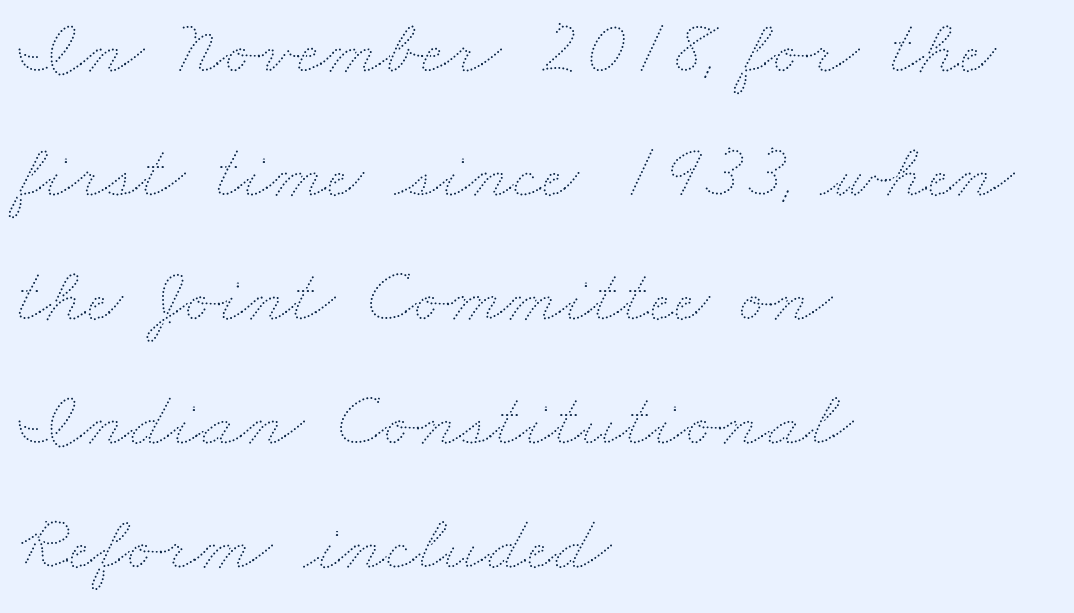
The image shows 79 px thin, wide type; set left-aligned, normal line spacing (1.57x), normal letter spacing, not underlined; medium stroke contrast and a small x-height.
